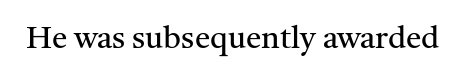
Q: Is the text bold? A: No.
Q: Is the text italic (slanted)? A: No, it is upright.
Q: Is the typeface a serif or a sans-serif typeface? A: Serif.
Q: Is the text underlined? A: No.
Q: Is the spacing between letters normal or unusually wide? A: Normal.
Q: Width (condensed, normal, or wide)? A: Normal.
Q: Stroke contrast? A: Medium.
Q: x-height? A: Medium.
Q: Monospaced? A: No.
